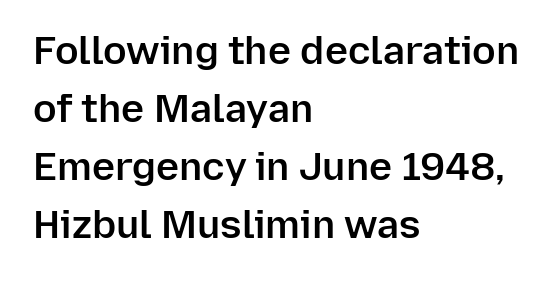
Q: Is the text bold? A: Semi-bold.
Q: Is the text italic (slanted)? A: No, it is upright.
Q: Is the typeface a serif or a sans-serif typeface? A: Sans-serif.
Q: Is the text underlined? A: No.
Q: How is the paragraph aligned? A: Left-aligned.
Q: Is the spacing between letters normal or unusually wide? A: Normal.
Q: Is the spacing between lines tight, normal or loose? A: Normal.
Q: Width (condensed, normal, or wide)? A: Normal.
Q: Stroke contrast? A: Low.
Q: x-height? A: Medium.
Q: Monospaced? A: No.
